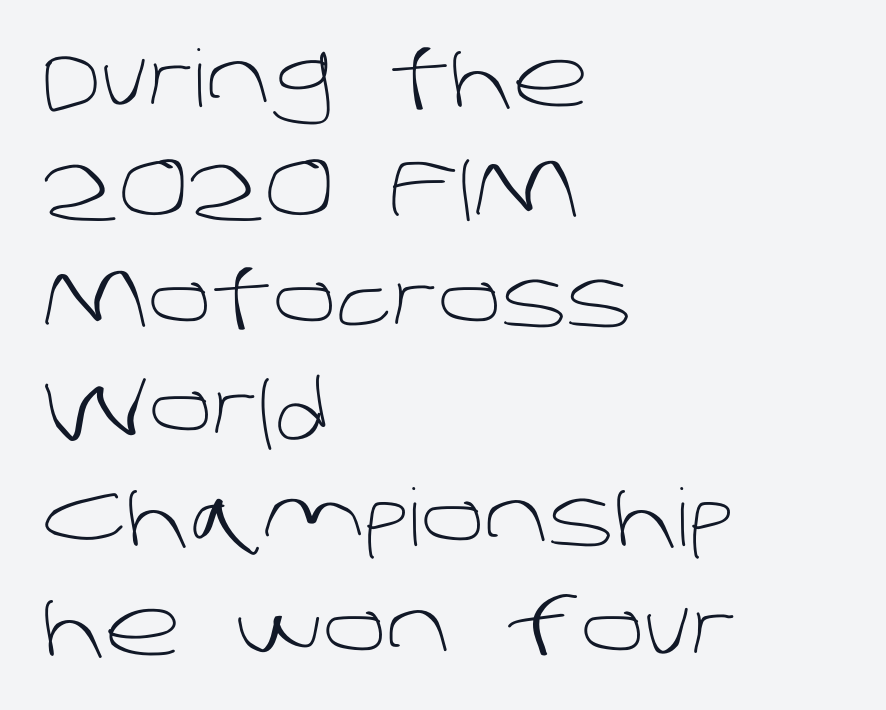
Nobody touched the tracking dial on this one. Each new line begins a customary step beneath the previous one. This sample has the flowing, uneven cadence of proportional lettering. A student would call this left alignment; a typographer would say flush left, rag right. Letters rest on an invisible, unmarked baseline. The passage shown is typeset with a sans-serif family.
